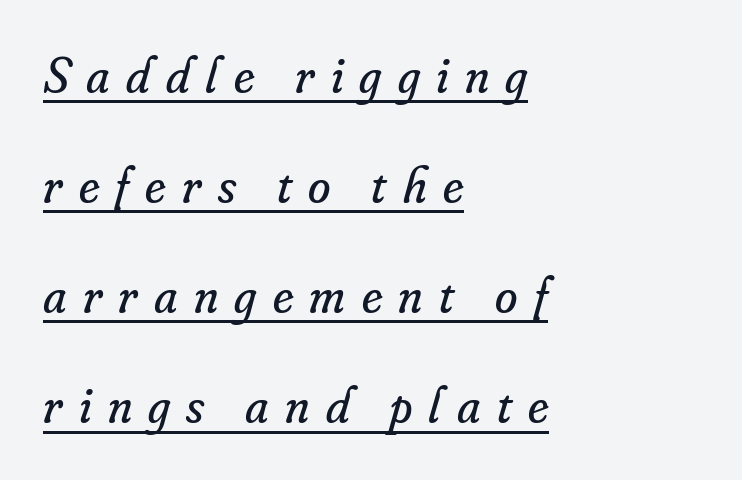
The image shows 51 px regular-weight serif type, italic (leaning right); set left-aligned, loose line spacing (2.16x), unusually wide letter spacing (+0.32 em), underlined; low stroke contrast and a small x-height.
